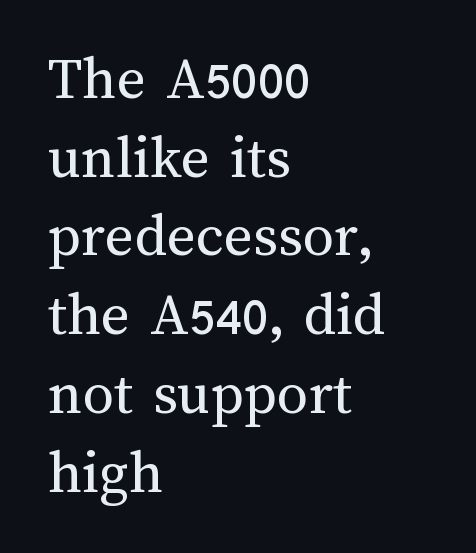
Stem width sits at or under what a default text font uses. Where is the straight margin? On the left. Students, observe: this is what conventionally led text looks like. Check the space under the baseline: it is left empty. Each letter keeps its own natural width here, so spacing adapts to shape.
